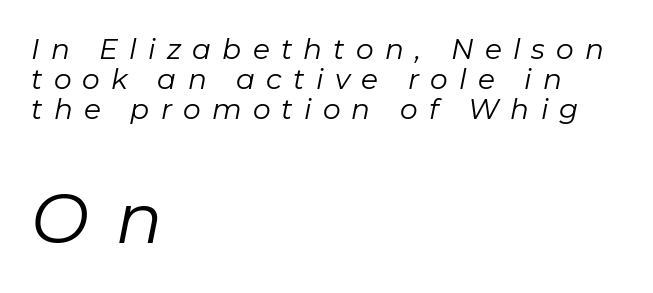
{"italic": "yes", "lean": "right", "slant_degrees": 11, "bold": "no", "weight": "regular", "width": "normal", "stroke_contrast": "low", "x_height": "medium", "monospaced": "no", "underline": "no", "align": "left", "line_spacing": "tight", "line_spacing_ratio": 1.07, "letter_spacing": "wide", "letter_spacing_em": 0.4, "larger_block": "second", "size_ratio": 2.46, "glyph_px": 69}
